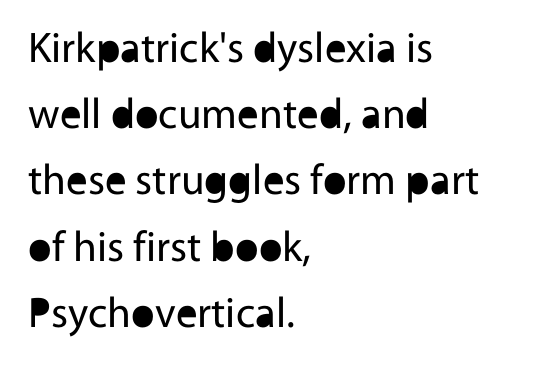
The image shows 43 px regular-weight sans-serif type, upright; set left-aligned, normal line spacing (1.54x), normal letter spacing, not underlined; a medium x-height.
